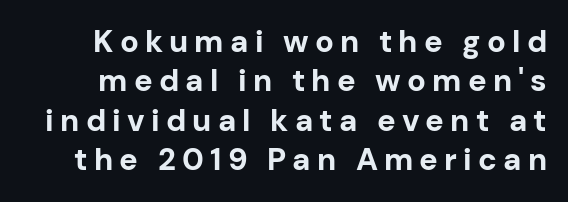
The image shows 31 px bold sans-serif type, upright; set normal line spacing (1.27x), unusually wide letter spacing (+0.2 em), not underlined; low stroke contrast and a medium x-height.
